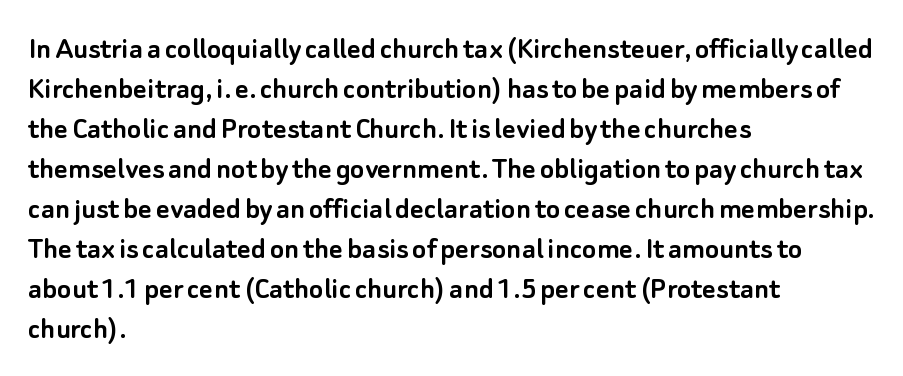
{"serif": "no", "italic": "no", "width": "normal", "stroke_contrast": "low", "x_height": "small", "monospaced": "no", "underline": "no", "align": "left", "line_spacing_ratio": 1.21, "letter_spacing": "normal", "letter_spacing_em": 0.0, "glyph_px": 33}
